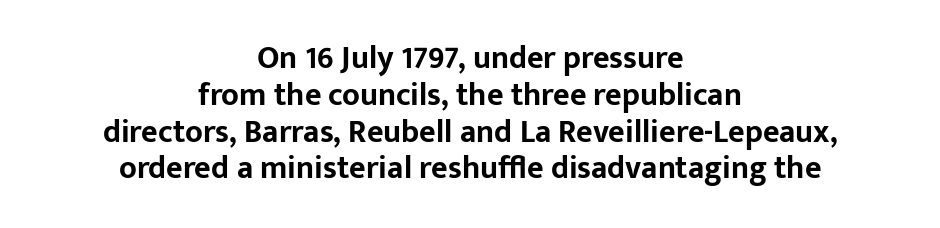
Interline gaps are noticeably narrow in this sample. One-word summary of the alignment: center. You'd pick this weight for a headline — it's a proper bold. The typeface chosen for these lines omits serifs. What stands out about the letter spacing? Nothing — it is the standard amount. The specimen reads as upright at a glance.
